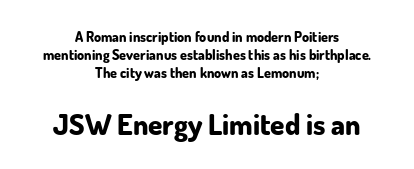
Notice how thick the strokes are: this is what a full bold looks like. Caption: upper text group reduced, lower text group enlarged. Alignment: centered. These lines sit exactly where default settings would place them. The axis of the letterforms is exactly vertical.
